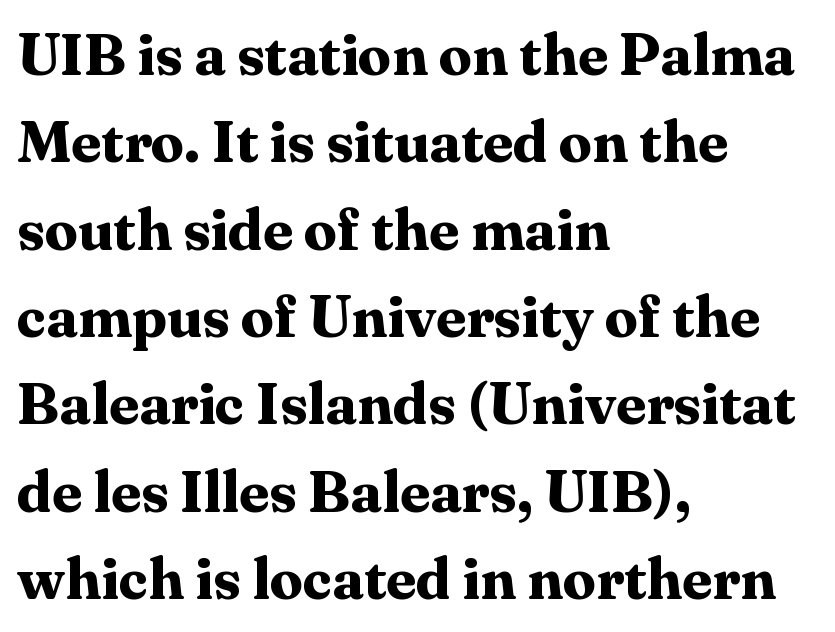
{"serif": "yes", "italic": "no", "bold": "yes", "weight": "bold", "width": "normal", "stroke_contrast": "medium", "x_height": "medium", "monospaced": "no", "underline": "no", "align": "left", "line_spacing": "normal", "line_spacing_ratio": 1.48, "letter_spacing": "normal", "letter_spacing_em": 0.0, "glyph_px": 59}
